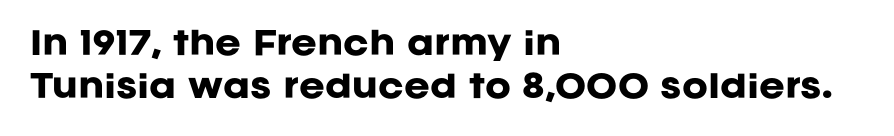
When letters stand straight like this, we call the style roman or upright. A full-strength bold gives these letters their thick strokes. These lines are rendered in a variable-pitch font. The text block is weighted toward the left margin, trailing off unevenly rightward.
